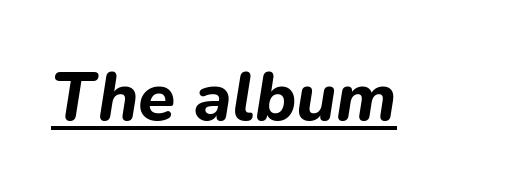
Q: Is the text bold? A: Yes.
Q: Is the text italic (slanted)? A: Yes, it leans right by about 9 degrees.
Q: Is the text underlined? A: Yes.
Q: Is the spacing between letters normal or unusually wide? A: Normal.
Q: Width (condensed, normal, or wide)? A: Normal.
Q: Stroke contrast? A: Low.
Q: x-height? A: Medium.
Q: Monospaced? A: No.
